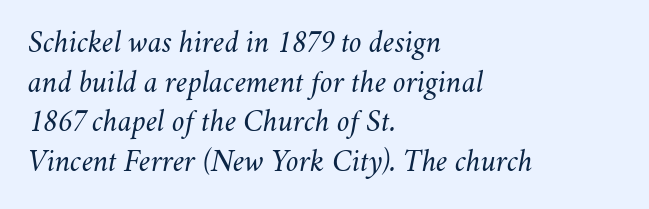
The image shows 32 px light type, italic (leaning right); set left-aligned, line spacing 1.24x, normal letter spacing, not underlined; medium stroke contrast and a small x-height.
